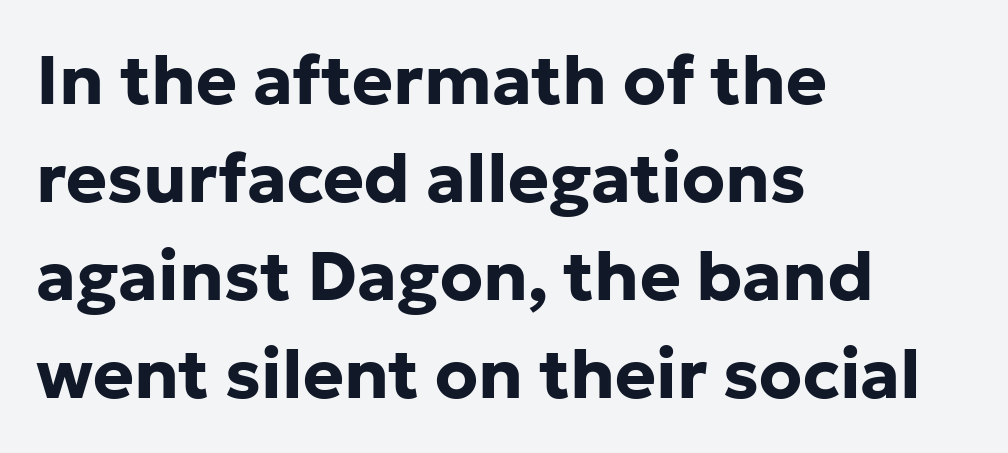
The image shows 69 px bold sans-serif type, upright; set left-aligned, normal line spacing (1.42x), normal letter spacing, not underlined; low stroke contrast and a medium x-height.
